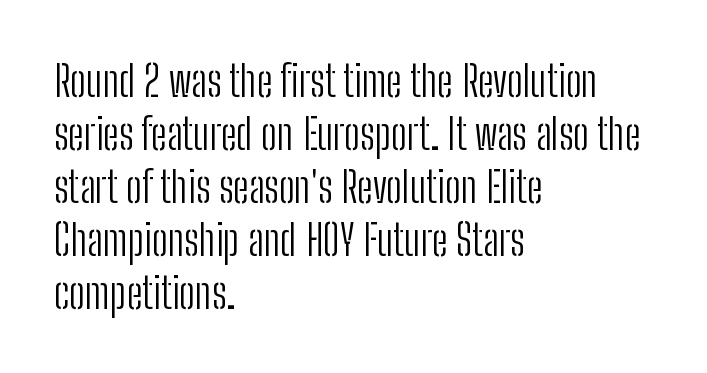
{"serif": "no", "italic": "no", "bold": "no", "weight": "light", "width": "condensed", "stroke_contrast": "low", "x_height": "medium", "monospaced": "no", "underline": "no", "align": "left", "line_spacing_ratio": 1.23, "letter_spacing": "normal", "letter_spacing_em": 0.0, "glyph_px": 43}
